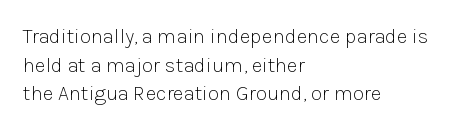
{"italic": "no", "bold": "no", "underline": "no", "align": "left", "line_spacing": "normal", "line_spacing_ratio": 1.36, "letter_spacing": "normal", "letter_spacing_em": 0.0, "glyph_px": 21}
